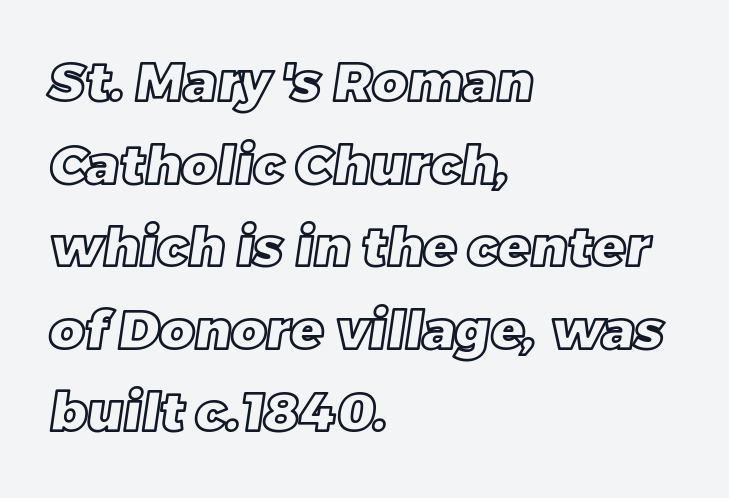
The image shows 54 px text type; set left-aligned, normal line spacing (1.53x), normal letter spacing, not underlined; a large x-height.
